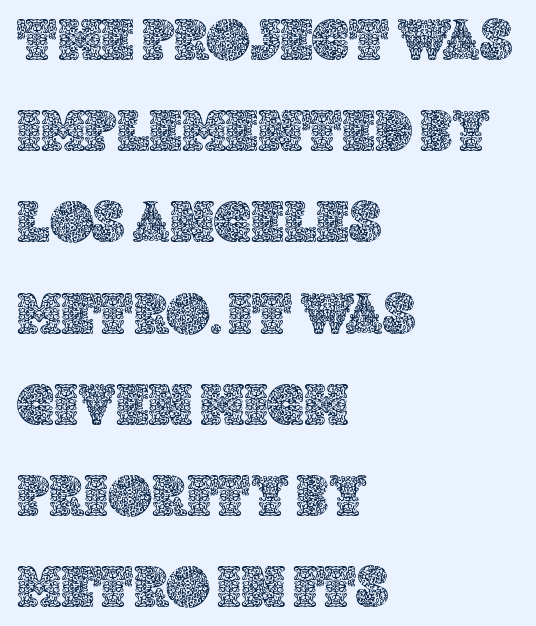
The image shows 60 px text type, upright; set left-aligned, normal line spacing (1.52x), normal letter spacing, not underlined; a large x-height.
